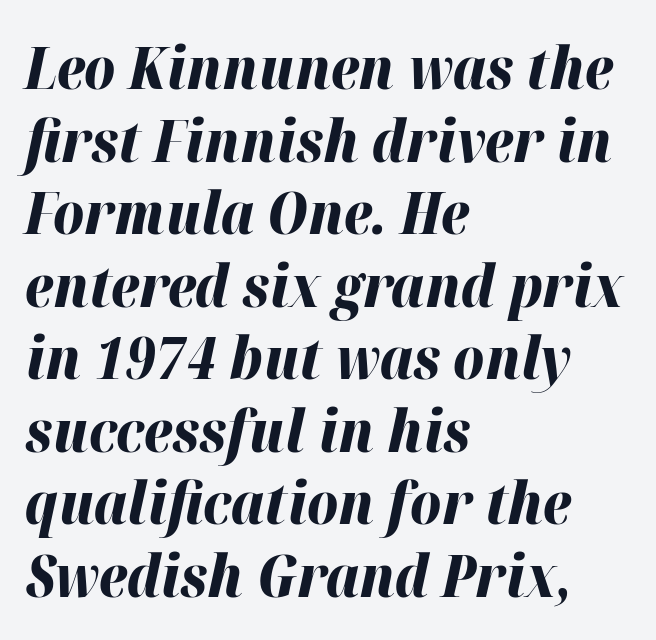
Q: Is the text bold? A: Yes.
Q: Is the text italic (slanted)? A: Yes, it leans right by about 12 degrees.
Q: Is the text underlined? A: No.
Q: How is the paragraph aligned? A: Left-aligned.
Q: Is the spacing between letters normal or unusually wide? A: Normal.
Q: Width (condensed, normal, or wide)? A: Normal.
Q: Stroke contrast? A: High.
Q: x-height? A: Medium.
Q: Monospaced? A: No.
